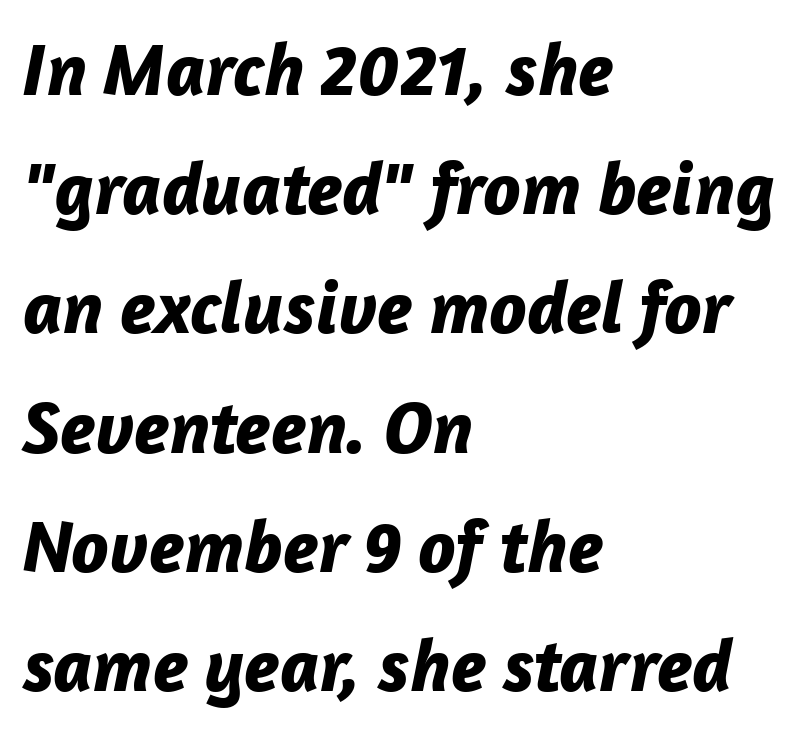
Q: Is the text bold? A: Yes.
Q: Is the text italic (slanted)? A: Yes, it leans right by about 12 degrees.
Q: Is the text underlined? A: No.
Q: How is the paragraph aligned? A: Left-aligned.
Q: Is the spacing between letters normal or unusually wide? A: Normal.
Q: Is the spacing between lines tight, normal or loose? A: Normal.
Q: Width (condensed, normal, or wide)? A: Normal.
Q: Stroke contrast? A: Low.
Q: x-height? A: Medium.
Q: Monospaced? A: No.
